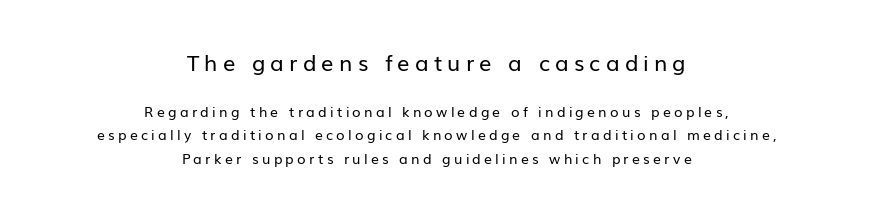
Rendered with straight, roman letterforms. Students, note that the glyphs here are deliberately spaced far apart. The typesetting does not lean heavy: it is not bold. The rag falls on both sides of this text block equally. In this sample the first text group is rendered at the bigger scale.
